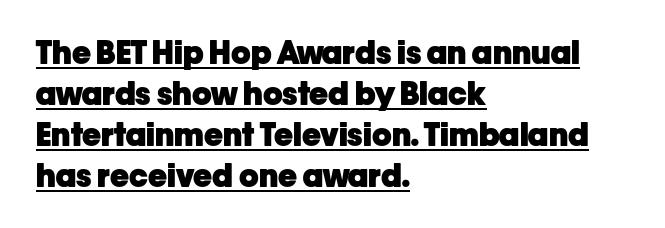
The image shows 32 px heavy sans-serif type, upright; set left-aligned, normal line spacing (1.28x), normal letter spacing, underlined; low stroke contrast and a medium x-height.
